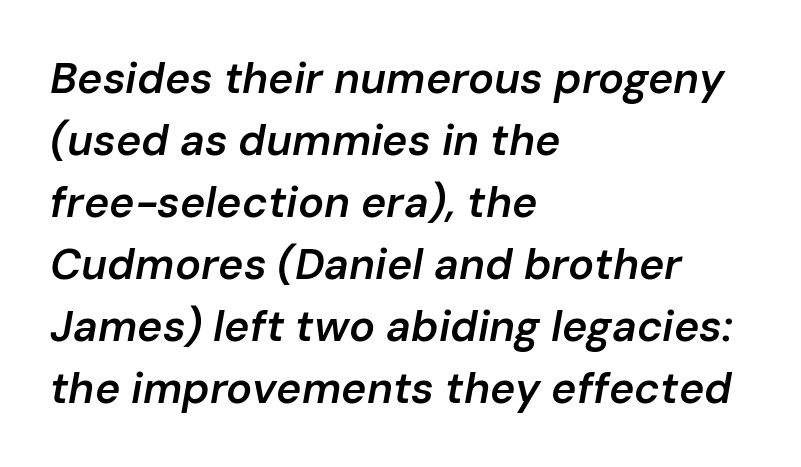
{"italic": "yes", "lean": "right", "slant_degrees": 10, "bold": "semi", "weight": "semibold", "width": "normal", "stroke_contrast": "low", "x_height": "medium", "monospaced": "no", "underline": "no", "align": "left", "line_spacing": "normal", "line_spacing_ratio": 1.44, "letter_spacing": "normal", "letter_spacing_em": 0.0, "glyph_px": 43}
